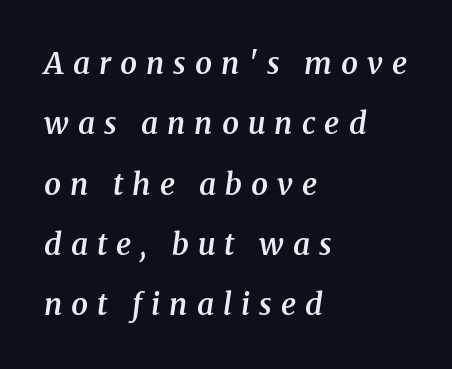
Q: Is the text bold? A: Semi-bold.
Q: Is the text italic (slanted)? A: Yes, it leans right by about 8 degrees.
Q: Is the typeface a serif or a sans-serif typeface? A: Serif.
Q: Is the text underlined? A: No.
Q: How is the paragraph aligned? A: Left-aligned.
Q: Is the spacing between letters normal or unusually wide? A: Unusually wide.
Q: Is the spacing between lines tight, normal or loose? A: Loose.
Q: Width (condensed, normal, or wide)? A: Normal.
Q: Stroke contrast? A: Medium.
Q: x-height? A: Medium.
Q: Monospaced? A: No.
